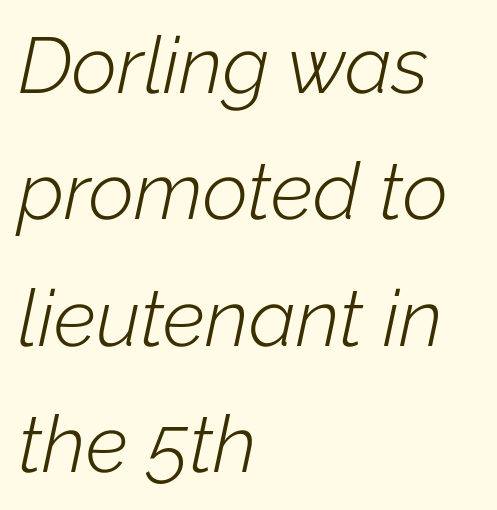
This is not heavy type; no bold has been used. Decoration check: the copy has no underline. Successive baselines arrive at the customary interval. Tall strokes in this sample are angled rather than plumb. A student would call this left alignment; a typographer would say flush left, rag right.
